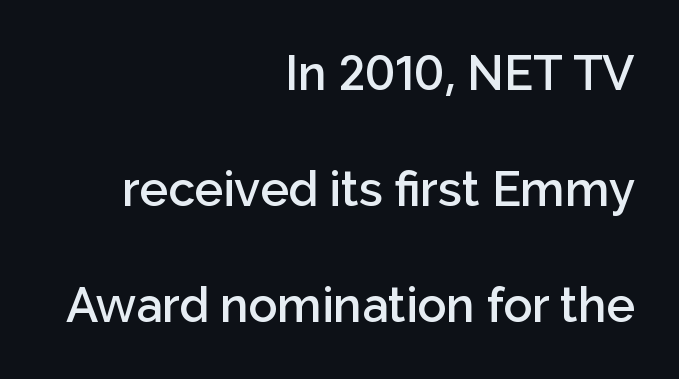
The image shows 48 px semibold sans-serif type, upright; set right-aligned, loose line spacing (2.42x), normal letter spacing, not underlined; low stroke contrast and a medium x-height.
